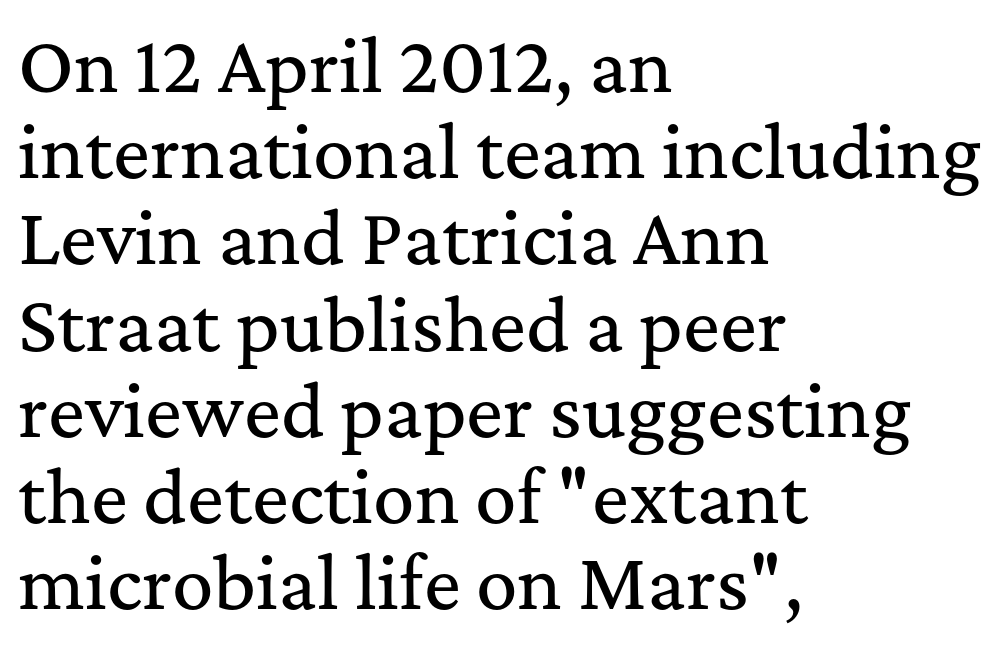
The image shows 69 px serif type, upright; set left-aligned, normal line spacing (1.25x), normal letter spacing, not underlined; medium stroke contrast and a medium x-height.
